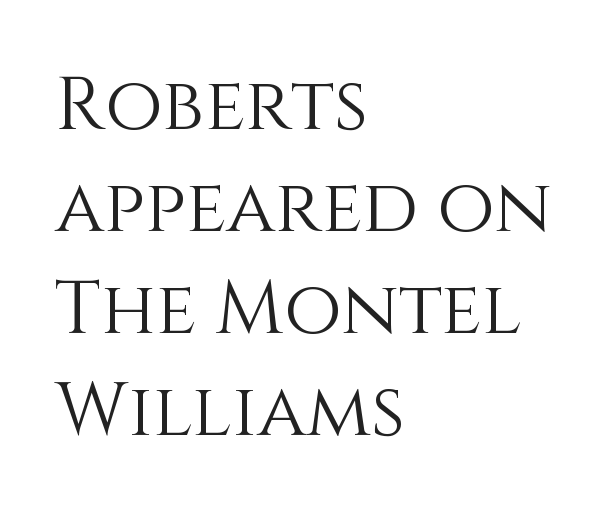
{"italic": "no", "bold": "no", "weight": "light", "width": "normal", "stroke_contrast": "medium", "x_height": "large", "monospaced": "no", "underline": "no", "align": "left", "line_spacing": "normal", "line_spacing_ratio": 1.38, "letter_spacing": "normal", "letter_spacing_em": 0.0, "glyph_px": 74}
